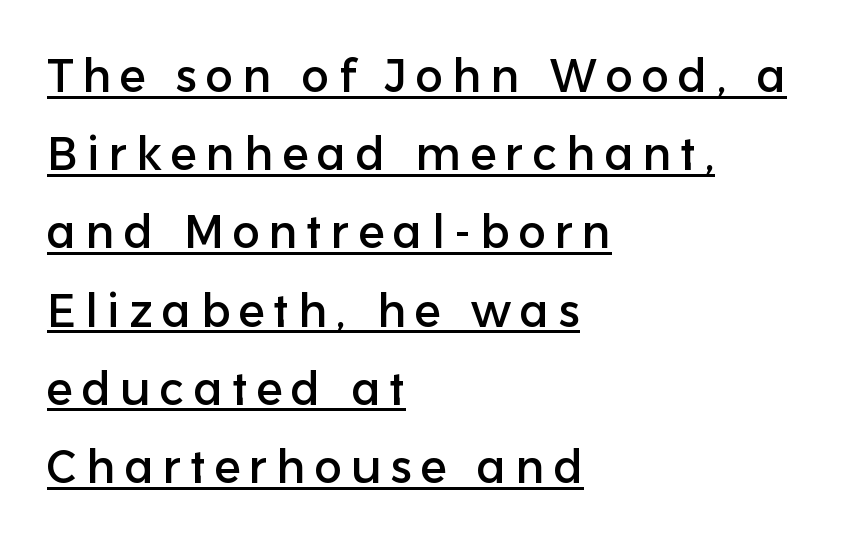
{"serif": "no", "italic": "no", "width": "normal", "stroke_contrast": "low", "x_height": "medium", "monospaced": "no", "underline": "yes", "align": "left", "line_spacing": "normal", "line_spacing_ratio": 1.7, "letter_spacing": "wide", "letter_spacing_em": 0.2, "glyph_px": 46}
